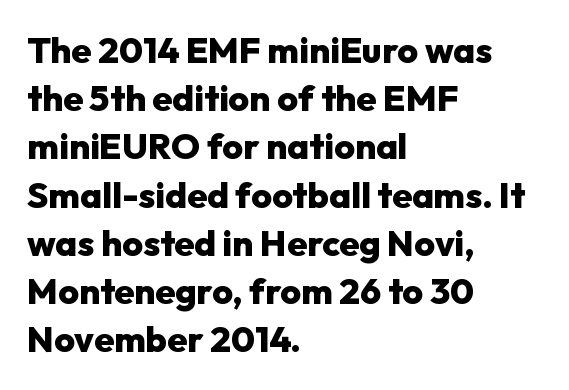
Q: Is the text bold? A: Yes.
Q: Is the text italic (slanted)? A: No, it is upright.
Q: Is the typeface a serif or a sans-serif typeface? A: Sans-serif.
Q: Is the text underlined? A: No.
Q: How is the paragraph aligned? A: Left-aligned.
Q: Is the spacing between letters normal or unusually wide? A: Normal.
Q: Is the spacing between lines tight, normal or loose? A: Normal.
Q: Width (condensed, normal, or wide)? A: Normal.
Q: Stroke contrast? A: Low.
Q: x-height? A: Medium.
Q: Monospaced? A: No.
